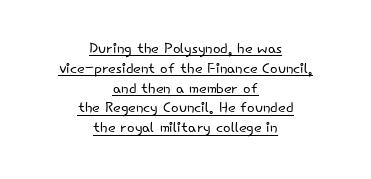
The image shows 20 px text type, upright; set centered, tight line spacing (0.99x), normal letter spacing, underlined.
